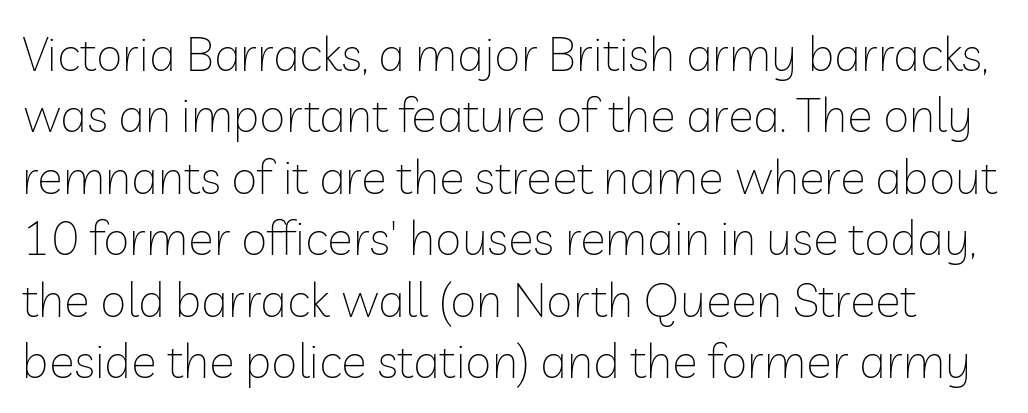
{"serif": "no", "italic": "no", "bold": "no", "weight": "thin", "width": "normal", "stroke_contrast": "low", "x_height": "medium", "monospaced": "no", "underline": "no", "line_spacing": "normal", "line_spacing_ratio": 1.28, "letter_spacing": "normal", "letter_spacing_em": 0.0, "glyph_px": 48}
